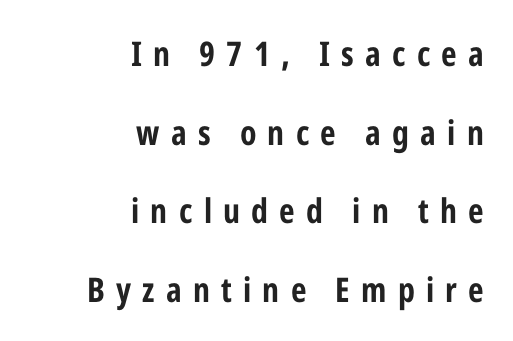
The face used here is proportionally spaced, like ordinary book or web type. What's the leading like? Stretched, with rows far apart. In CSS terms this would be text-align: right. Descenders hang freely into open space. Between one letter and the next there's a generous, obvious gap. Italic: no, the glyphs are upright roman.
